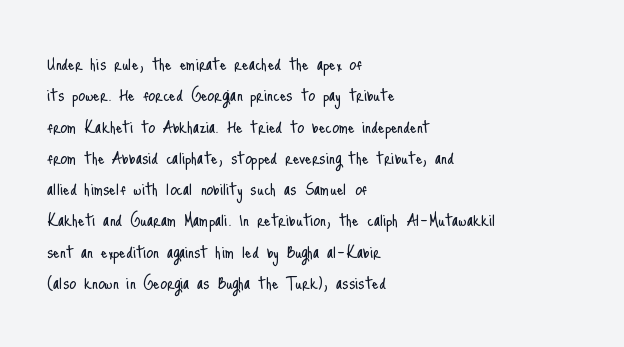
Ordinary non-slanted type is in use. Honestly, the row spacing looks completely unremarkable. These lines keep a tight, regular rhythm from letter to letter. These lines stack with their left ends in a neat column.
